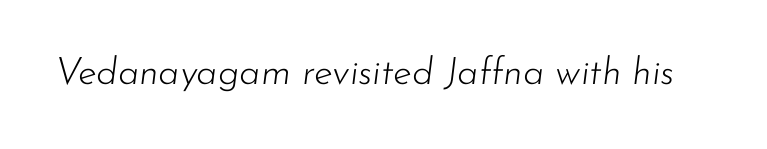
This rendering features lettering with no underline. Nothing heavy about these letters — not bold at all. Slanted lettering throughout. Here the glyphs are tracked normally, forming tight word shapes. Think of a printed novel: that variable character pitch is what you see here.
